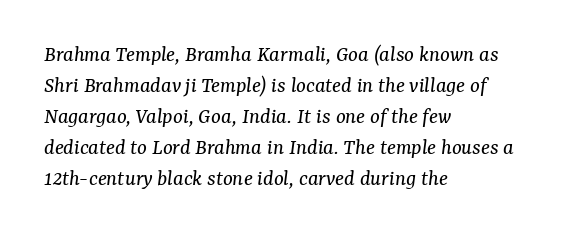
Q: Is the text bold? A: No.
Q: Is the text italic (slanted)? A: Yes, it leans right by about 7 degrees.
Q: Is the text underlined? A: No.
Q: How is the paragraph aligned? A: Left-aligned.
Q: Is the spacing between letters normal or unusually wide? A: Normal.
Q: Is the spacing between lines tight, normal or loose? A: Normal.
